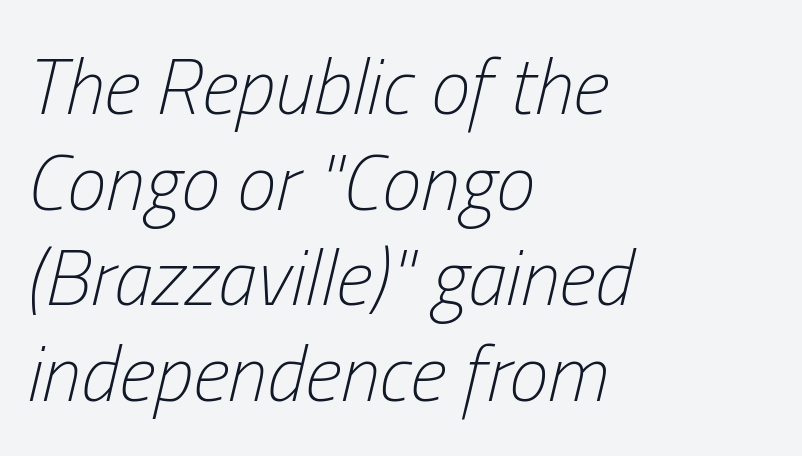
Q: Is the text bold? A: No.
Q: Is the text italic (slanted)? A: Yes, it leans right by about 13 degrees.
Q: Is the text underlined? A: No.
Q: How is the paragraph aligned? A: Left-aligned.
Q: Is the spacing between letters normal or unusually wide? A: Normal.
Q: Width (condensed, normal, or wide)? A: Condensed.
Q: Stroke contrast? A: Low.
Q: x-height? A: Medium.
Q: Monospaced? A: No.
